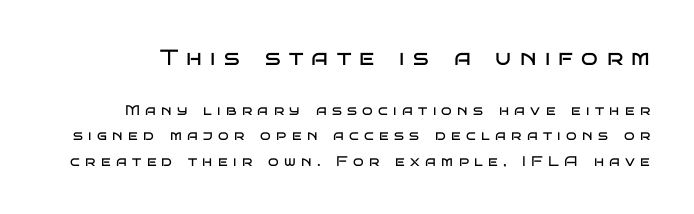
The designer gave the opening block more size than the closing block. Weight: regular or lighter. Compared with typical body copy, the letter spacing here is much looser. Letters rest on an invisible, unmarked baseline. The type sits square on the baseline with zero lean.
